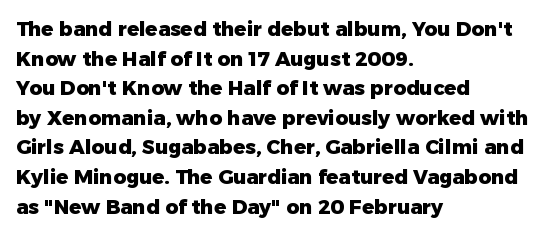
The image shows 20 px bold type, upright; set left-aligned, normal line spacing (1.48x), normal letter spacing, not underlined.
